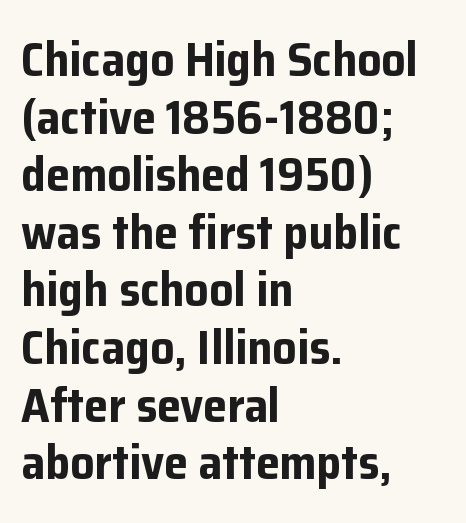
The image shows 48 px bold sans-serif type, upright; set left-aligned, line spacing 1.2x, normal letter spacing, not underlined; low stroke contrast and a medium x-height.
